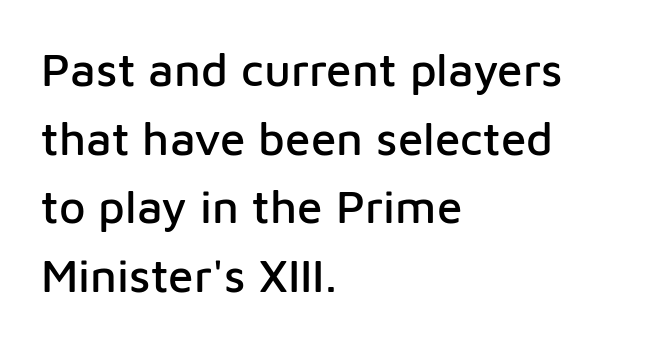
The image shows 46 px sans-serif type, upright; set left-aligned, normal line spacing (1.49x), normal letter spacing, not underlined; low stroke contrast and a medium x-height.
